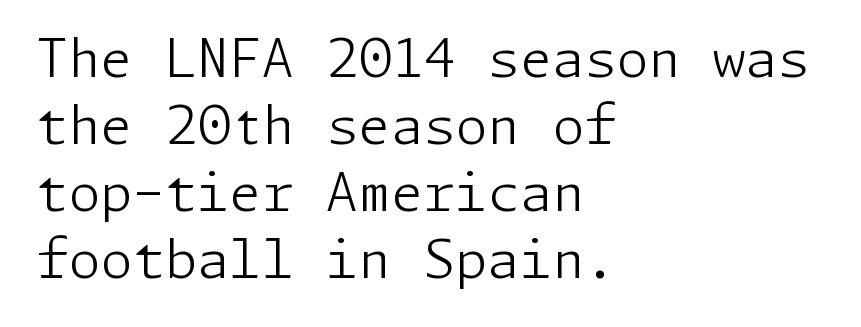
Check where the strokes stop: nothing finishes them off — pure sans. What stands out about the letter spacing? Nothing — it is the standard amount. Italic? Not at all — the glyphs are vertical. The cut favours lightness, reaching ordinary text weight at its darkest.
